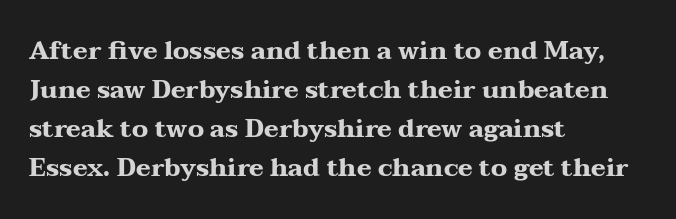
Q: Is the text bold? A: Yes.
Q: Is the text italic (slanted)? A: No, it is upright.
Q: Is the text underlined? A: No.
Q: How is the paragraph aligned? A: Left-aligned.
Q: Is the spacing between letters normal or unusually wide? A: Normal.
Q: Is the spacing between lines tight, normal or loose? A: Normal.
